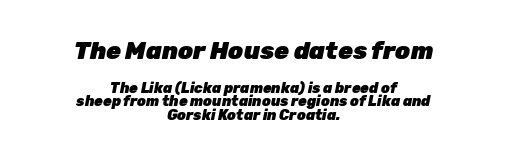
The image shows 24 px bold type, italic (leaning right); set centered, tight line spacing (0.98x), normal letter spacing, not underlined; the first (top) block is 1.71x larger.
